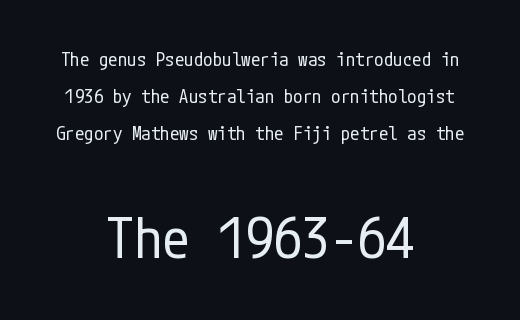
{"serif": "no", "italic": "no", "bold": "no", "weight": "regular", "width": "condensed", "stroke_contrast": "low", "x_height": "medium", "underline": "no", "align": "center", "line_spacing": "loose", "line_spacing_ratio": 1.94, "letter_spacing": "normal", "letter_spacing_em": 0.0, "larger_block": "second", "size_ratio": 2.95, "glyph_px": 56}
